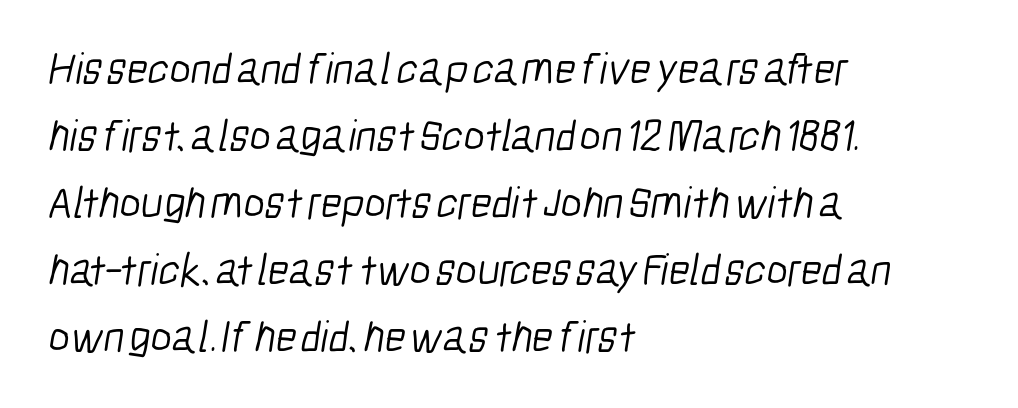
The image shows 45 px light, condensed sans-serif type; set left-aligned, normal line spacing (1.49x), normal letter spacing, not underlined; low stroke contrast and a medium x-height.
